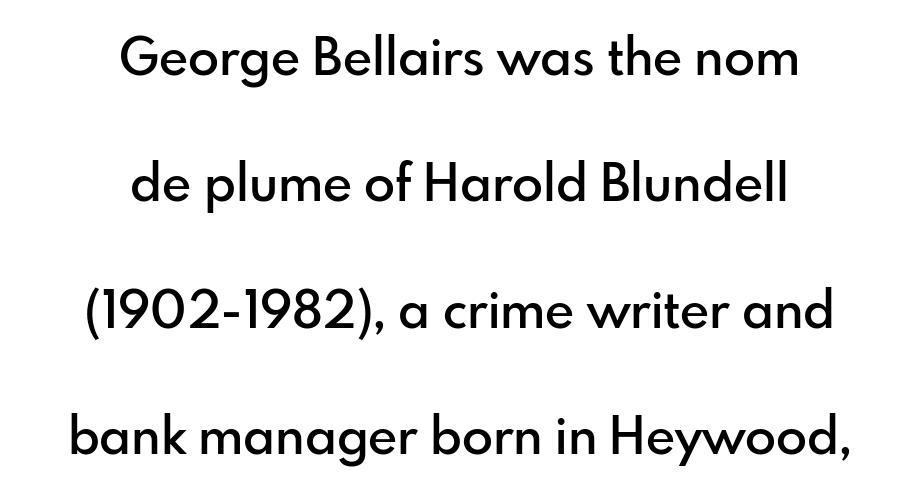
The letters stand upright; this is a roman face. Caption: semibold face, moderately heavy strokes. The designer dialed line spacing up above the default. A typesetter would label this face a sans.
